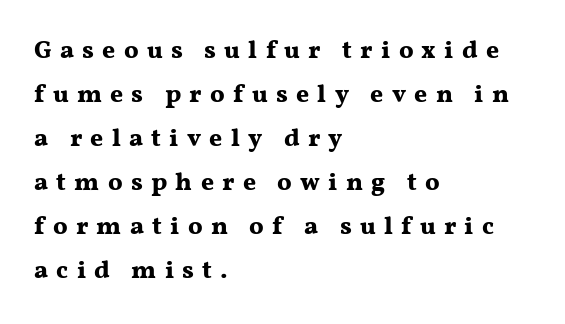
Q: Is the text bold? A: Yes.
Q: Is the text italic (slanted)? A: No, it is upright.
Q: Is the text underlined? A: No.
Q: How is the paragraph aligned? A: Left-aligned.
Q: Is the spacing between letters normal or unusually wide? A: Unusually wide.
